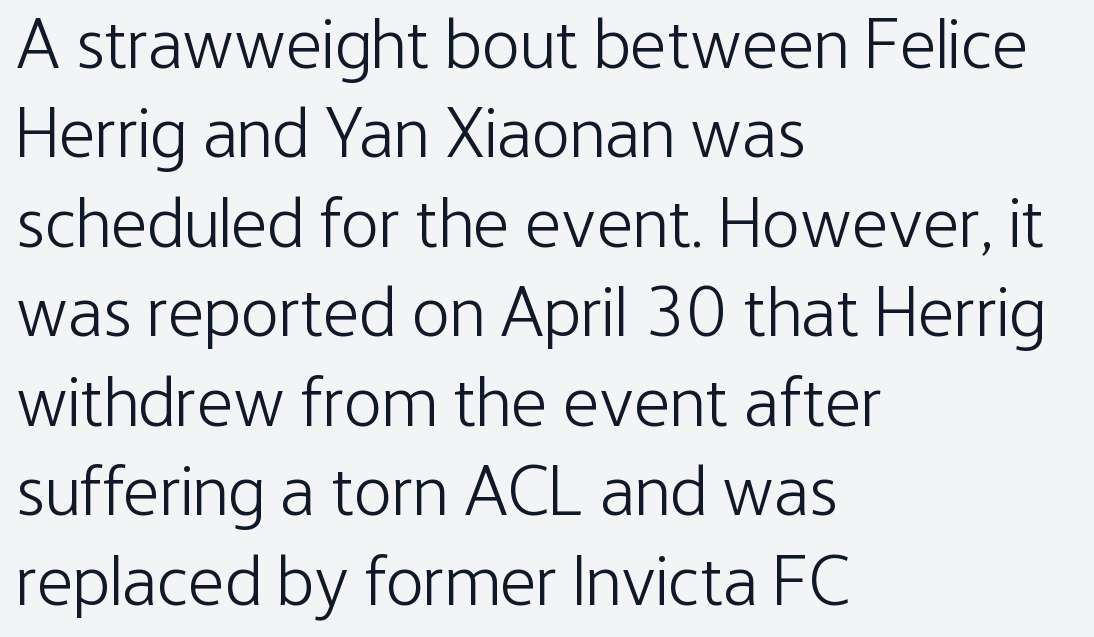
{"serif": "no", "italic": "no", "bold": "no", "weight": "light", "width": "condensed", "stroke_contrast": "low", "x_height": "medium", "monospaced": "no", "underline": "no", "align": "left", "line_spacing": "normal", "line_spacing_ratio": 1.26, "letter_spacing": "normal", "letter_spacing_em": 0.0, "glyph_px": 71}
